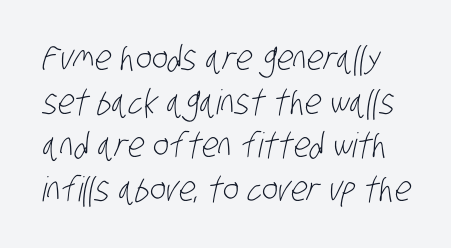
The image shows 34 px light, condensed sans-serif type; set normal line spacing (1.28x), normal letter spacing, not underlined; low stroke contrast and a large x-height.
